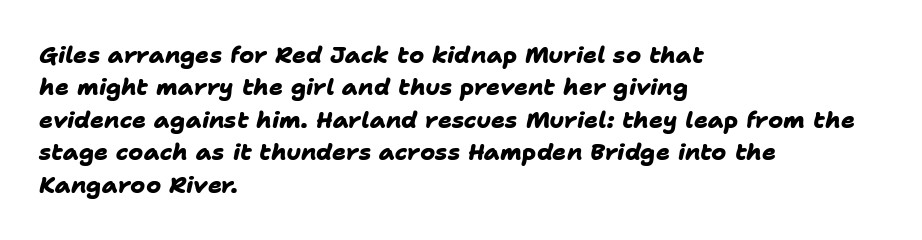
{"bold": "yes", "underline": "no", "align": "left", "line_spacing": "normal", "line_spacing_ratio": 1.41, "letter_spacing": "normal", "letter_spacing_em": 0.0, "glyph_px": 23}
